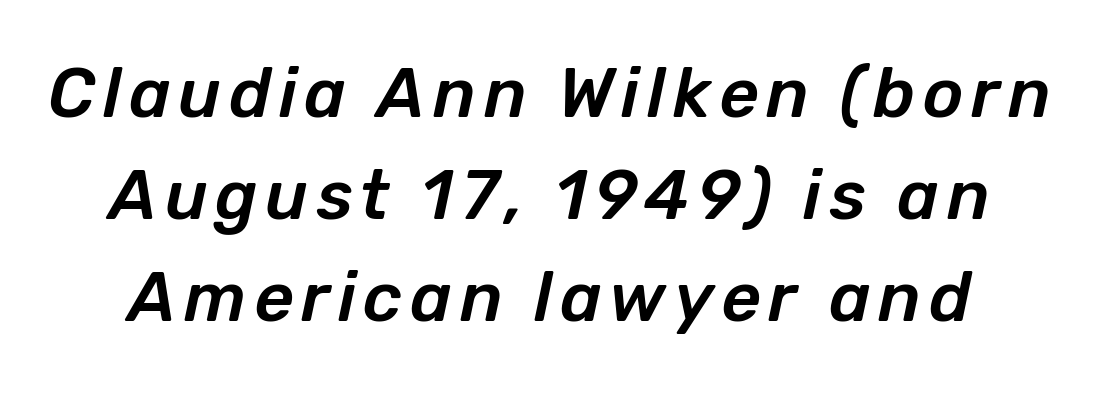
Q: Is the text italic (slanted)? A: Yes, it leans right by about 12 degrees.
Q: Is the text underlined? A: No.
Q: Is the spacing between lines tight, normal or loose? A: Normal.
Q: Width (condensed, normal, or wide)? A: Normal.
Q: Stroke contrast? A: Low.
Q: x-height? A: Medium.
Q: Monospaced? A: No.
